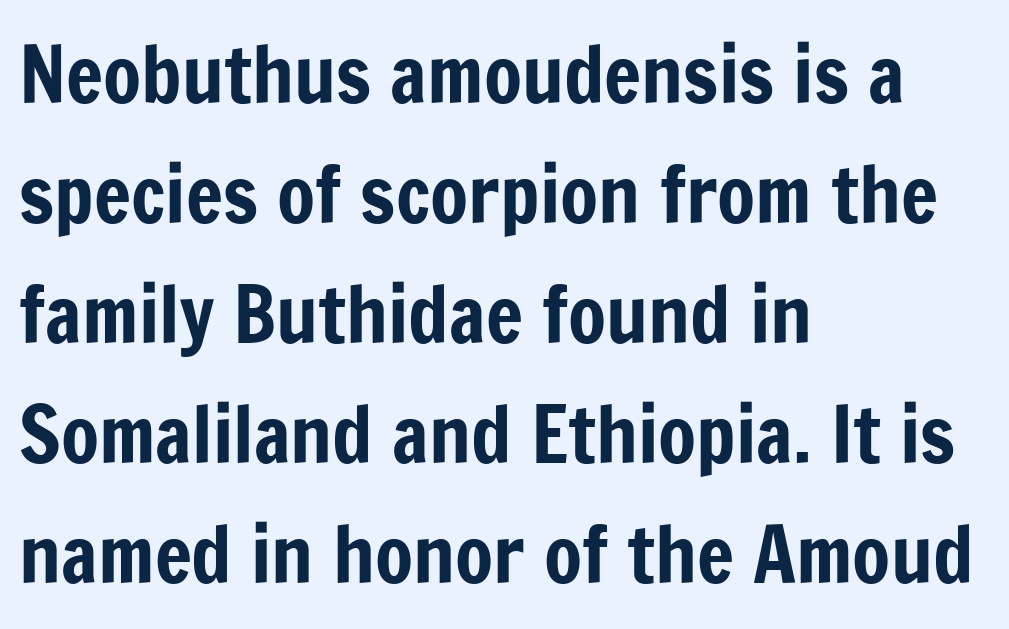
Q: Is the text italic (slanted)? A: No, it is upright.
Q: Is the typeface a serif or a sans-serif typeface? A: Sans-serif.
Q: Is the text underlined? A: No.
Q: How is the paragraph aligned? A: Left-aligned.
Q: Is the spacing between letters normal or unusually wide? A: Normal.
Q: Is the spacing between lines tight, normal or loose? A: Normal.
Q: Width (condensed, normal, or wide)? A: Condensed.
Q: Stroke contrast? A: Low.
Q: x-height? A: Medium.
Q: Monospaced? A: No.
